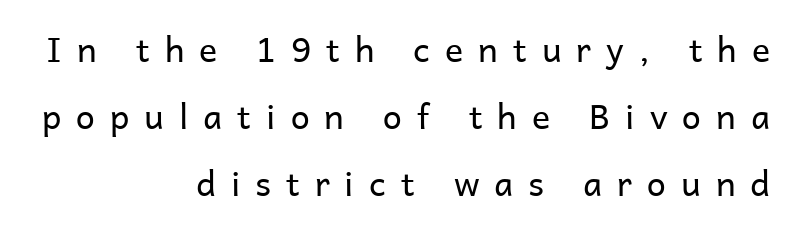
Unmarked baselines from the first word to the last. In terms of letterform style, serifs are entirely absent. The lines are spread far apart with generous leading. No extra ink here — the face is not bold.
